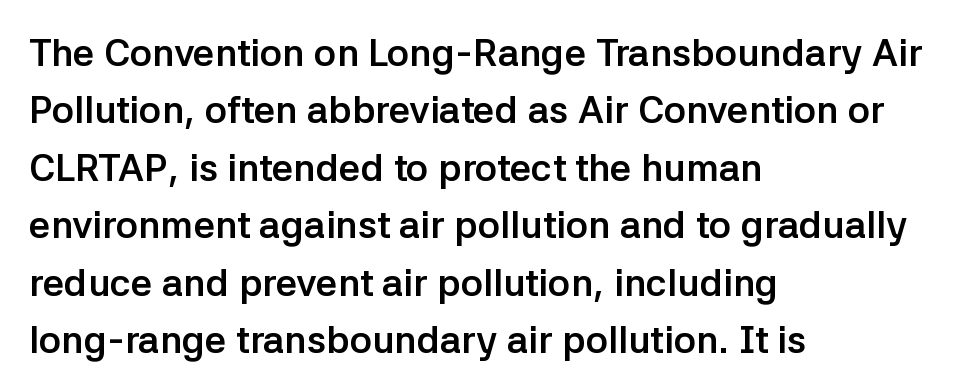
{"serif": "no", "italic": "no", "bold": "yes", "weight": "semibold", "width": "normal", "stroke_contrast": "low", "x_height": "medium", "monospaced": "no", "underline": "no", "align": "left", "line_spacing": "normal", "line_spacing_ratio": 1.51, "letter_spacing": "normal", "letter_spacing_em": 0.0, "glyph_px": 38}
